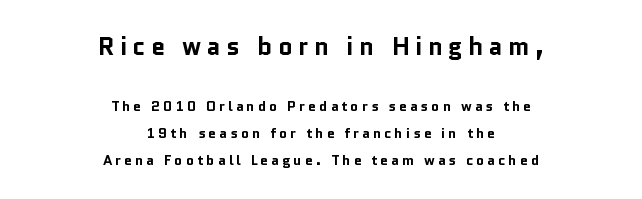
The image shows 25 px bold type, upright; set centered, loose line spacing (1.92x), unusually wide letter spacing (+0.22 em), not underlined; the first (top) block is 1.79x larger.
